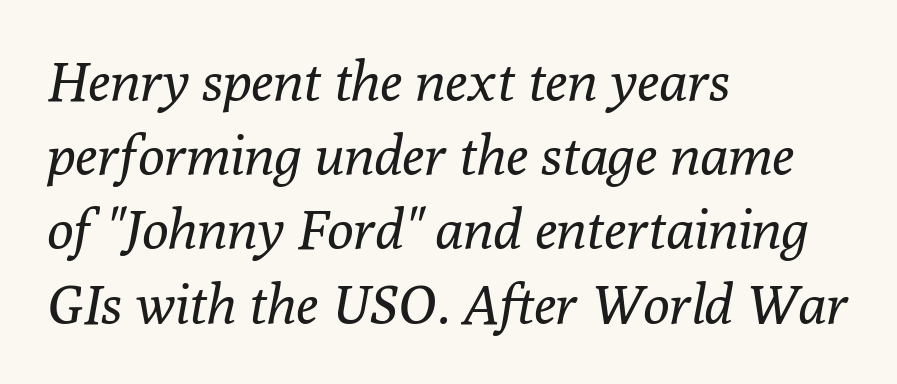
Caption: standard tracking, unaltered. The space beneath each line is pristine and unruled. This sample uses a serif face. A typesetter would call this proportional, since set widths differ per character. Vertical spacing — default. The specimen reads as italic at a glance.
